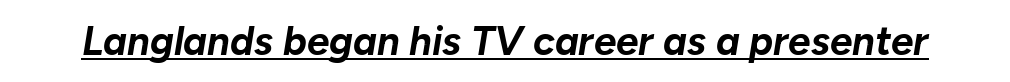
Q: Is the text bold? A: Yes.
Q: Is the text italic (slanted)? A: Yes, it leans right by about 10 degrees.
Q: Is the text underlined? A: Yes.
Q: Is the spacing between letters normal or unusually wide? A: Normal.
Q: Width (condensed, normal, or wide)? A: Normal.
Q: Stroke contrast? A: Low.
Q: x-height? A: Medium.
Q: Monospaced? A: No.
